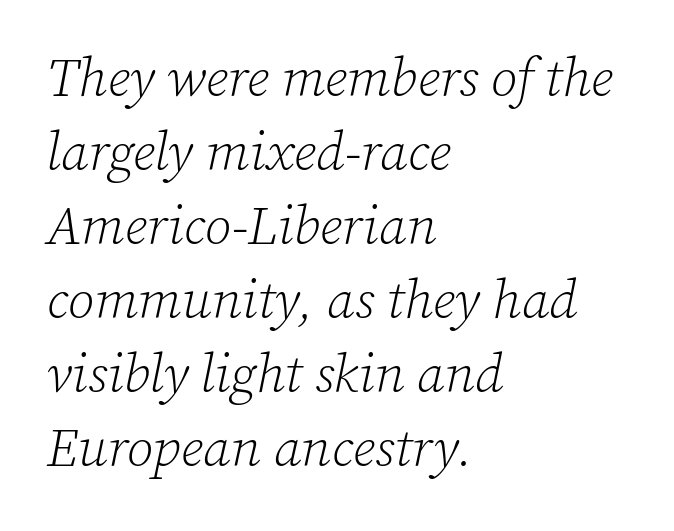
The cut favours lightness, reaching ordinary text weight at its darkest. How are the letters spaced? Ordinarily, with no added tracking. This rendering uses left alignment, leaving the right contour irregular. The space directly below the letters is spotless. The text carries the slant typical of an italic or oblique font.
